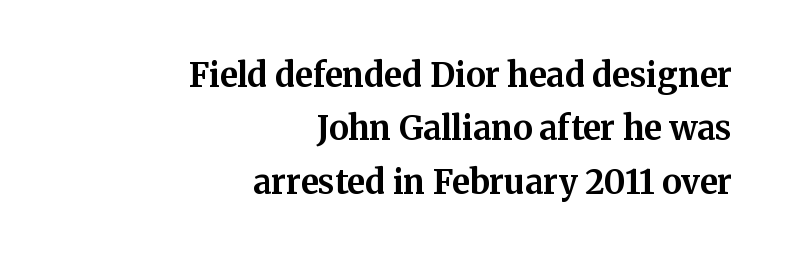
{"serif": "yes", "italic": "no", "bold": "yes", "weight": "bold", "width": "normal", "stroke_contrast": "medium", "x_height": "medium", "monospaced": "no", "underline": "no", "align": "right", "line_spacing": "normal", "line_spacing_ratio": 1.62, "letter_spacing": "normal", "letter_spacing_em": 0.0, "glyph_px": 33}
